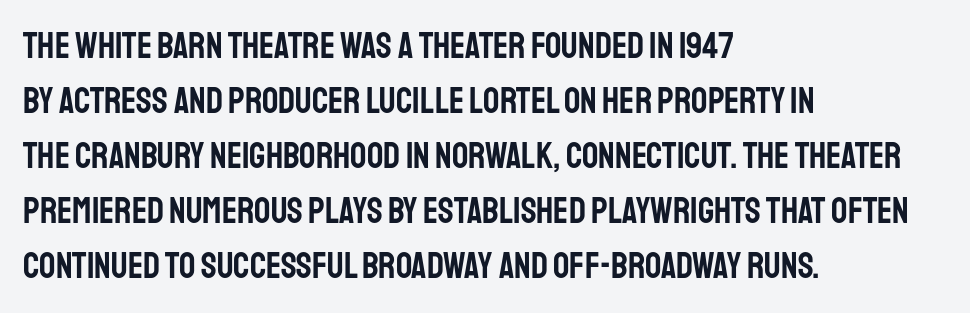
The lines in this sample share a left origin and differ only in where they stop. The space between consecutive lines is moderate. A bare baseline throughout the passage. The type sits square on the baseline with zero lean.
